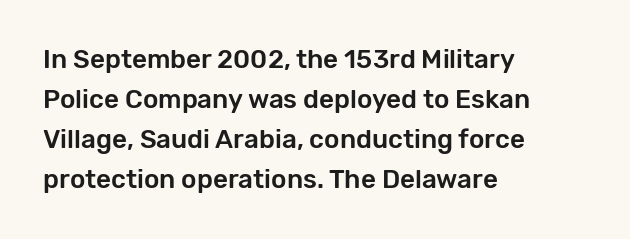
{"italic": "no", "underline": "no", "align": "left", "line_spacing": "normal", "line_spacing_ratio": 1.54, "letter_spacing": "normal", "letter_spacing_em": 0.0, "glyph_px": 26}
